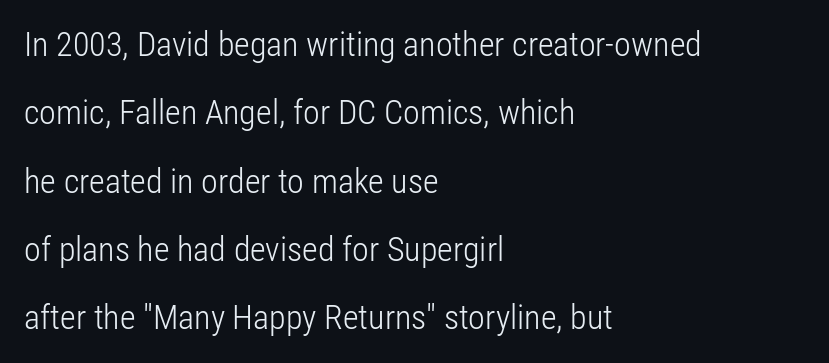
Q: Is the text bold? A: No.
Q: Is the text italic (slanted)? A: No, it is upright.
Q: Is the typeface a serif or a sans-serif typeface? A: Sans-serif.
Q: Is the text underlined? A: No.
Q: How is the paragraph aligned? A: Left-aligned.
Q: Is the spacing between letters normal or unusually wide? A: Normal.
Q: Is the spacing between lines tight, normal or loose? A: Loose.
Q: Width (condensed, normal, or wide)? A: Condensed.
Q: Stroke contrast? A: Low.
Q: x-height? A: Medium.
Q: Monospaced? A: No.
